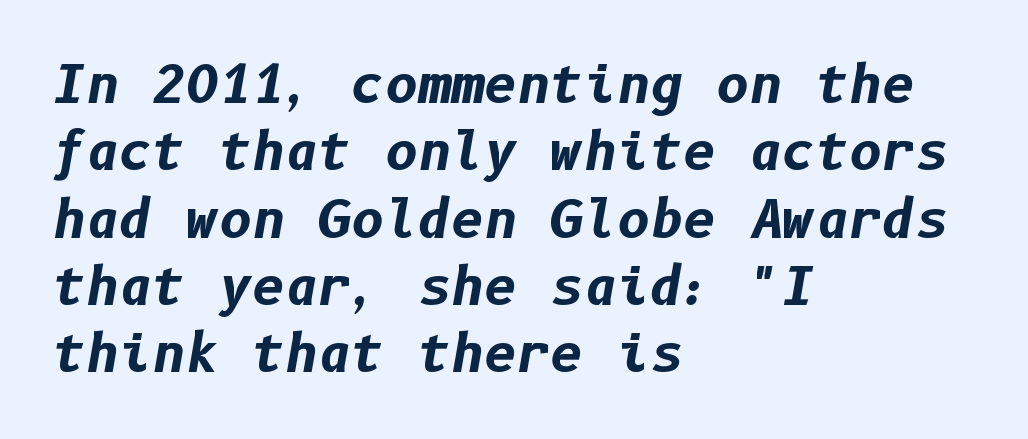
{"italic": "yes", "lean": "right", "slant_degrees": 10, "bold": "yes", "weight": "bold", "width": "normal", "stroke_contrast": "low", "x_height": "medium", "underline": "no", "align": "left", "line_spacing": "normal", "line_spacing_ratio": 1.32, "letter_spacing": "normal", "letter_spacing_em": 0.0, "glyph_px": 51}
